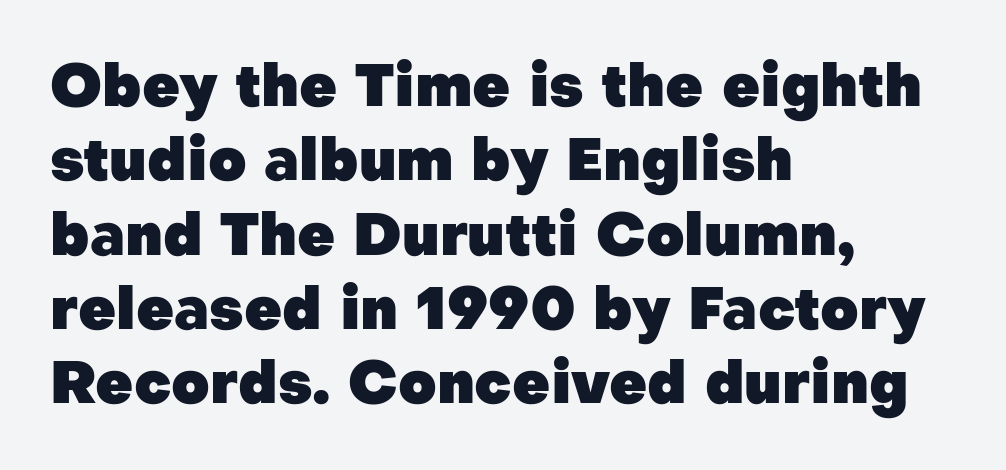
This sample uses a sans-serif face. This block has exactly the height ordinary leading produces. Each glyph is drawn with heavy, bold strokes. Is the block centered? No — it sits flush against the left margin. Decoration check: the copy has no underline.
